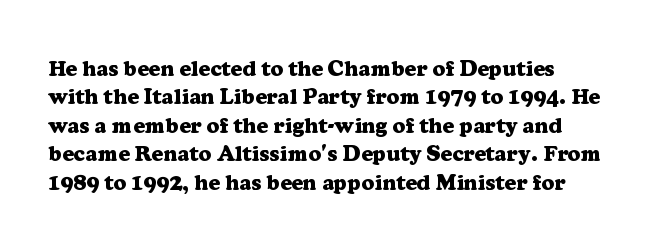
{"italic": "no", "bold": "yes", "underline": "no", "line_spacing": "normal", "line_spacing_ratio": 1.29, "letter_spacing": "normal", "letter_spacing_em": 0.0, "glyph_px": 22}
